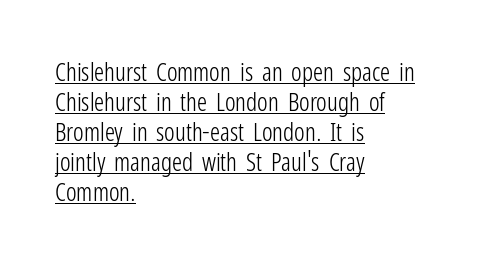
The image shows 25 px text type, upright; set left-aligned, line spacing 1.2x, normal letter spacing, underlined.
